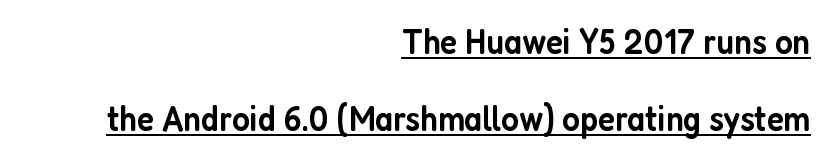
Q: Is the text bold? A: Semi-bold.
Q: Is the text italic (slanted)? A: No, it is upright.
Q: Is the typeface a serif or a sans-serif typeface? A: Sans-serif.
Q: Is the text underlined? A: Yes.
Q: How is the paragraph aligned? A: Right-aligned.
Q: Is the spacing between letters normal or unusually wide? A: Normal.
Q: Is the spacing between lines tight, normal or loose? A: Loose.
Q: Width (condensed, normal, or wide)? A: Condensed.
Q: Stroke contrast? A: Low.
Q: x-height? A: Medium.
Q: Monospaced? A: No.
